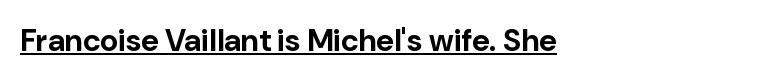
{"serif": "no", "italic": "no", "bold": "yes", "weight": "bold", "width": "normal", "stroke_contrast": "low", "x_height": "medium", "monospaced": "no", "underline": "yes", "align": "left", "letter_spacing": "normal", "letter_spacing_em": 0.0, "glyph_px": 31}
